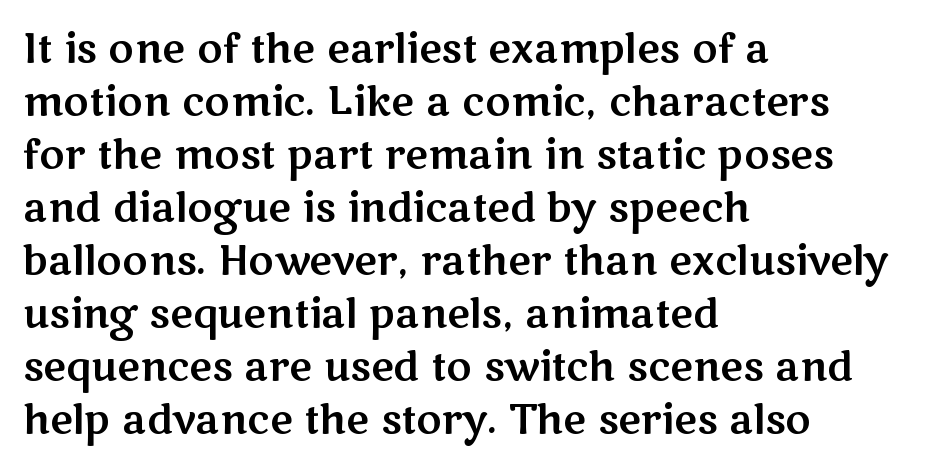
{"serif": "no", "italic": "no", "width": "wide", "stroke_contrast": "medium", "x_height": "medium", "monospaced": "no", "underline": "no", "align": "left", "line_spacing": "normal", "line_spacing_ratio": 1.36, "letter_spacing": "normal", "letter_spacing_em": 0.0, "glyph_px": 39}
